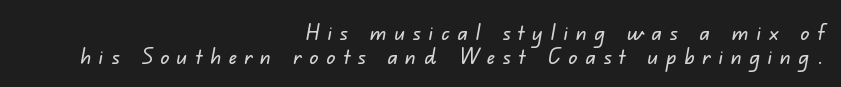
{"underline": "no", "align": "right", "line_spacing": "tight", "line_spacing_ratio": 1.07, "letter_spacing": "wide", "letter_spacing_em": 0.35, "glyph_px": 22}
